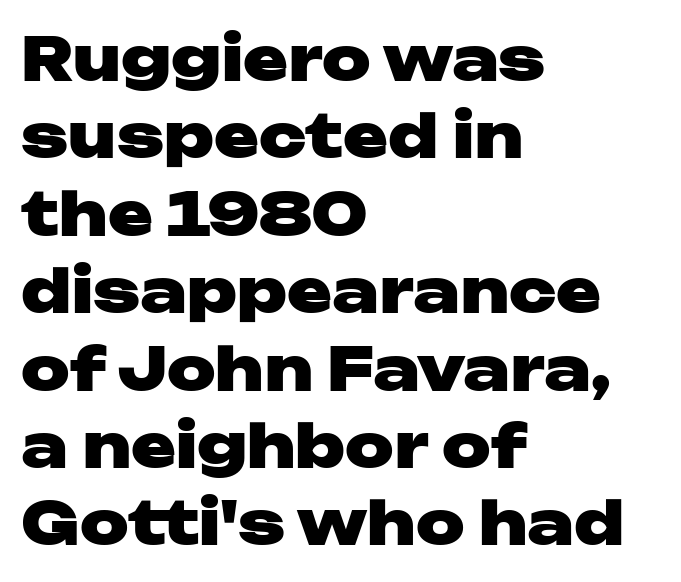
Q: Is the text bold? A: Yes.
Q: Is the text italic (slanted)? A: No, it is upright.
Q: Is the typeface a serif or a sans-serif typeface? A: Sans-serif.
Q: Is the text underlined? A: No.
Q: How is the paragraph aligned? A: Left-aligned.
Q: Is the spacing between letters normal or unusually wide? A: Normal.
Q: Is the spacing between lines tight, normal or loose? A: Normal.
Q: Width (condensed, normal, or wide)? A: Wide.
Q: Stroke contrast? A: Low.
Q: x-height? A: Medium.
Q: Monospaced? A: No.
